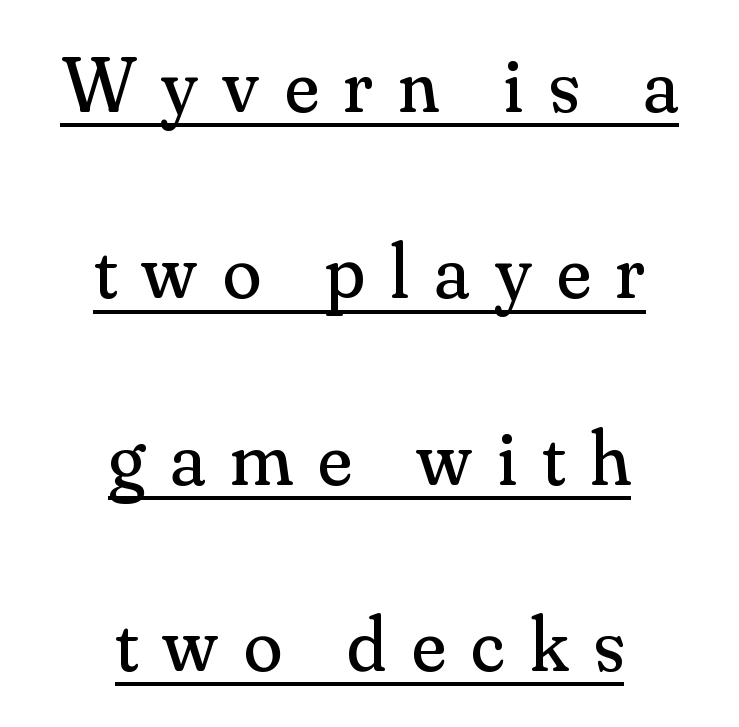
{"serif": "yes", "italic": "no", "bold": "no", "weight": "regular", "width": "normal", "stroke_contrast": "medium", "x_height": "small", "monospaced": "no", "underline": "yes", "align": "center", "line_spacing": "loose", "line_spacing_ratio": 2.39, "letter_spacing": "wide", "letter_spacing_em": 0.33, "glyph_px": 78}
